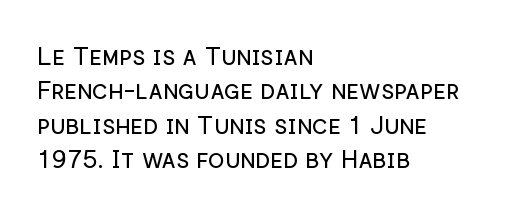
Spacing between characters is what you'd get straight out of the box. The passage shown is not underscored anywhere. The lines in this sample share a left origin and differ only in where they stop. The lines sit at an ordinary, default distance from one another. Is the type heavy? It reads as light-to-regular instead.
